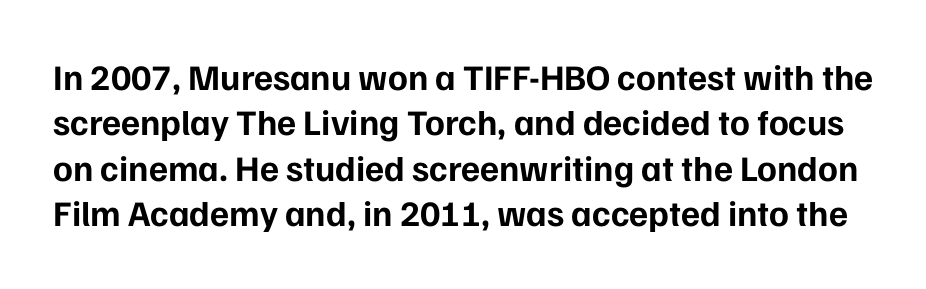
Grotesque or geometric, the face here clearly has no serifs. Emphasis by weight is at full strength: bold. The baseline area is clear. Think of a printed novel: that variable character pitch is what you see here. Does extra space separate the letters? No, they use regular spacing.
